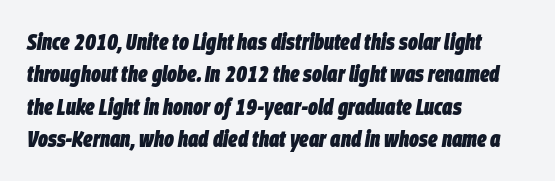
{"italic": "yes", "lean": "right", "slant_degrees": 9, "bold": "yes", "underline": "no", "align": "left", "line_spacing": "normal", "line_spacing_ratio": 1.41, "letter_spacing": "normal", "letter_spacing_em": 0.0, "glyph_px": 23}
